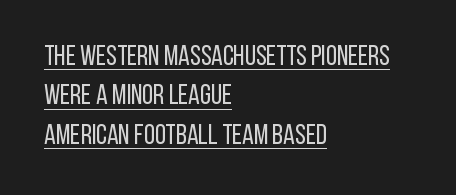
{"serif": "no", "italic": "no", "bold": "no", "weight": "regular", "width": "condensed", "stroke_contrast": "low", "x_height": "large", "monospaced": "no", "underline": "yes", "align": "left", "line_spacing": "normal", "line_spacing_ratio": 1.41, "letter_spacing": "normal", "letter_spacing_em": 0.0, "glyph_px": 28}
